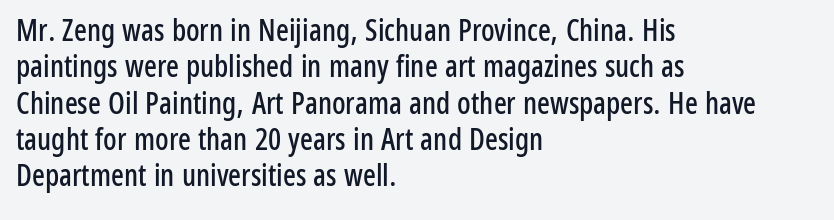
This rendering uses left alignment, leaving the right contour irregular. A roman cut, with each character standing at attention. Just letters on the line, the space beneath them empty. Is this a sans? Yes — the strokes have no serifs. Here the designer chose a conventional face with non-uniform glyph widths.
